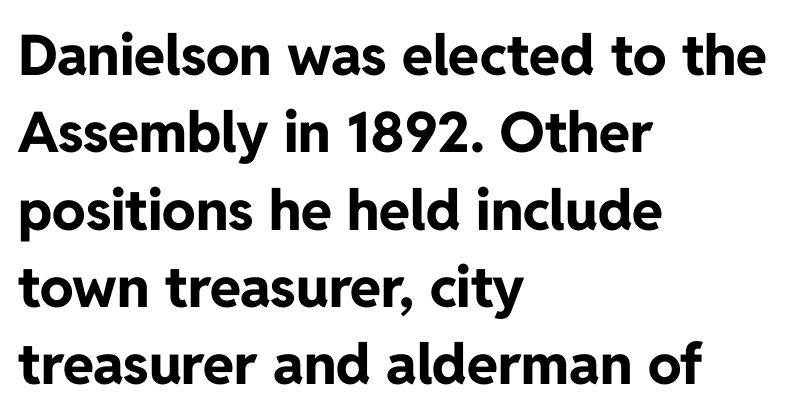
{"serif": "no", "italic": "no", "bold": "yes", "weight": "bold", "width": "normal", "stroke_contrast": "low", "x_height": "medium", "monospaced": "no", "underline": "no", "align": "left", "line_spacing": "normal", "line_spacing_ratio": 1.38, "letter_spacing": "normal", "letter_spacing_em": 0.0, "glyph_px": 56}
